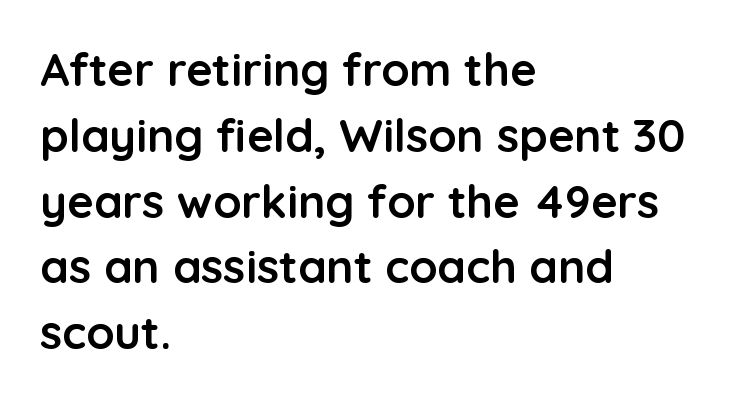
{"serif": "no", "italic": "no", "bold": "yes", "weight": "semibold", "width": "normal", "stroke_contrast": "low", "x_height": "medium", "monospaced": "no", "underline": "no", "align": "left", "line_spacing": "normal", "line_spacing_ratio": 1.43, "letter_spacing": "normal", "letter_spacing_em": 0.0, "glyph_px": 46}
